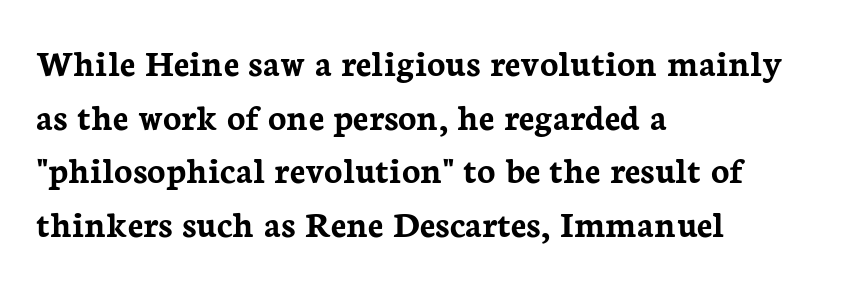
To sum up the face: it has serifs. How heavy is the stroke? Heavy — this is a bold. Horizontally, the lines are justified to the leading edge only. Looks like regular typesetting: each glyph gets only the width it needs. The horizontal fit of the characters is conventional and even.
